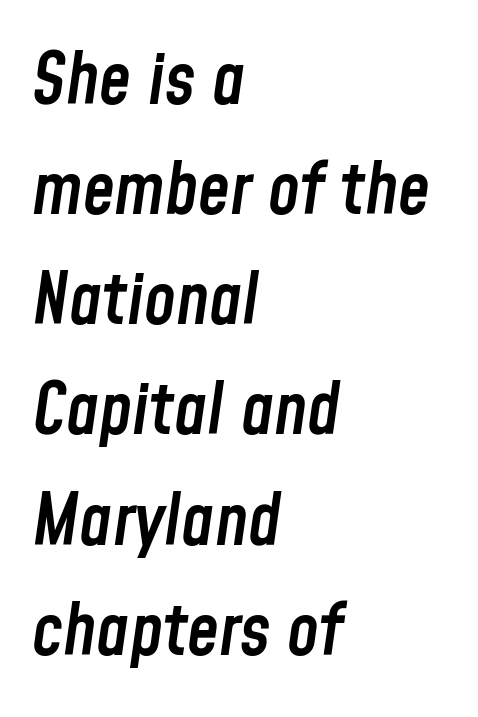
Q: Is the text bold? A: Semi-bold.
Q: Is the text italic (slanted)? A: Yes, it leans right by about 8 degrees.
Q: Is the text underlined? A: No.
Q: How is the paragraph aligned? A: Left-aligned.
Q: Is the spacing between letters normal or unusually wide? A: Normal.
Q: Is the spacing between lines tight, normal or loose? A: Normal.
Q: Width (condensed, normal, or wide)? A: Condensed.
Q: Stroke contrast? A: Low.
Q: x-height? A: Medium.
Q: Monospaced? A: No.
